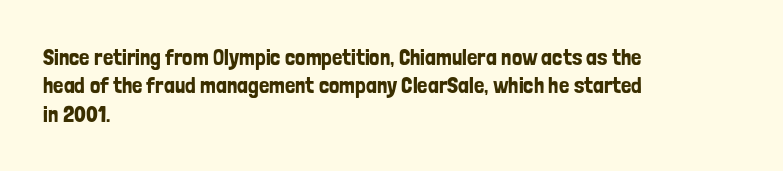
{"italic": "no", "underline": "no", "align": "left", "line_spacing_ratio": 1.23, "letter_spacing": "normal", "letter_spacing_em": 0.0, "glyph_px": 23}
